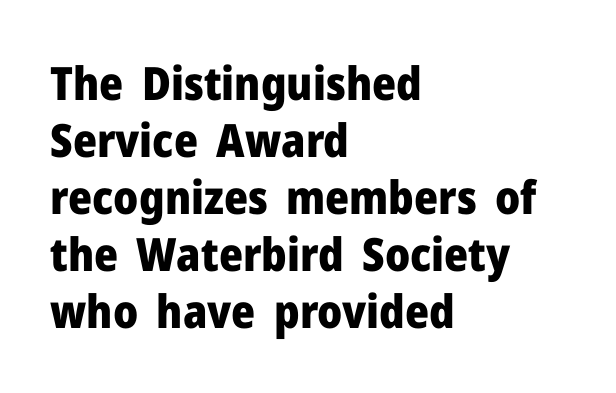
Type without underlining. The designer went with a sans here, leaving each stem footless. The type sits square on the baseline with zero lean. One-word summary of the alignment: left.
